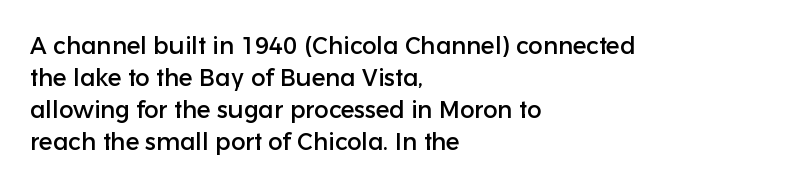
Just letters on the line, the space beneath them empty. Honestly, the row spacing looks completely unremarkable. No italicization has been applied; the sample stays upright. Teacher's note: observe the even left margin — that is flush-left alignment. Glyph-to-glyph distance matches everyday printed text.
